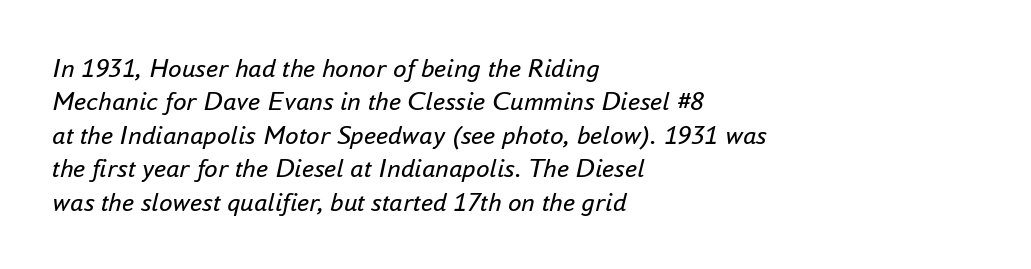
The image shows 27 px text type, italic (leaning right); set left-aligned, line spacing 1.24x, normal letter spacing, not underlined.
